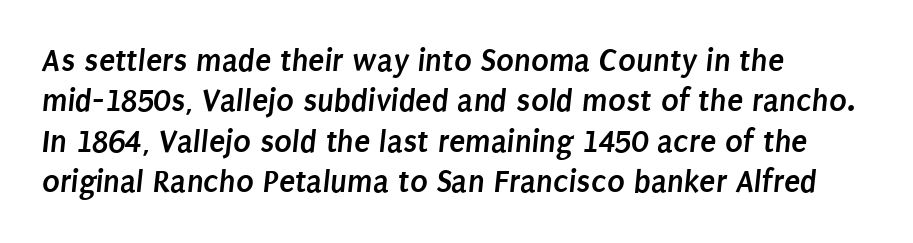
The image shows 33 px semibold, condensed sans-serif type; set left-aligned, line spacing 1.22x, normal letter spacing, not underlined; low stroke contrast and a large x-height.
